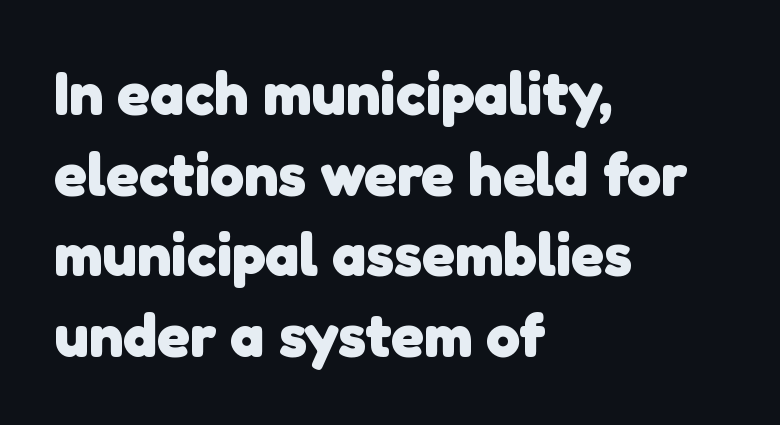
The image shows 61 px heavy sans-serif type; set left-aligned, normal line spacing (1.32x), normal letter spacing, not underlined; low stroke contrast and a medium x-height.
